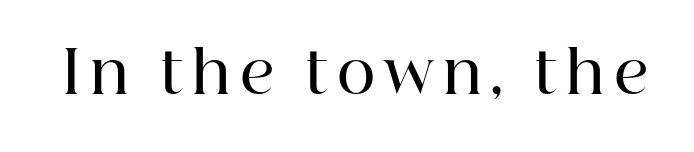
Lines of text with bare space underneath. Quick note: not italic, upright. The font is running at a semibold setting, under full bold. Do the characters align in a grid? No, the font is proportional. This rendering employs a face with finishing strokes, i.e., a serif.
